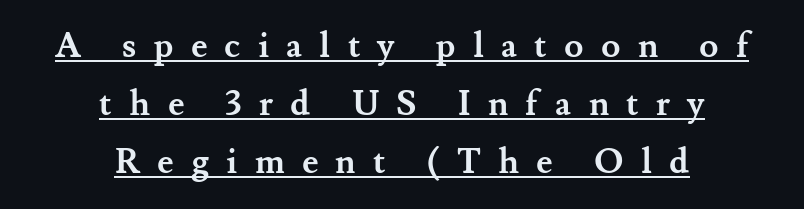
The image shows 35 px semibold serif type, upright; set centered, normal line spacing (1.66x), unusually wide letter spacing (+0.49 em), underlined; medium stroke contrast and a small x-height.
